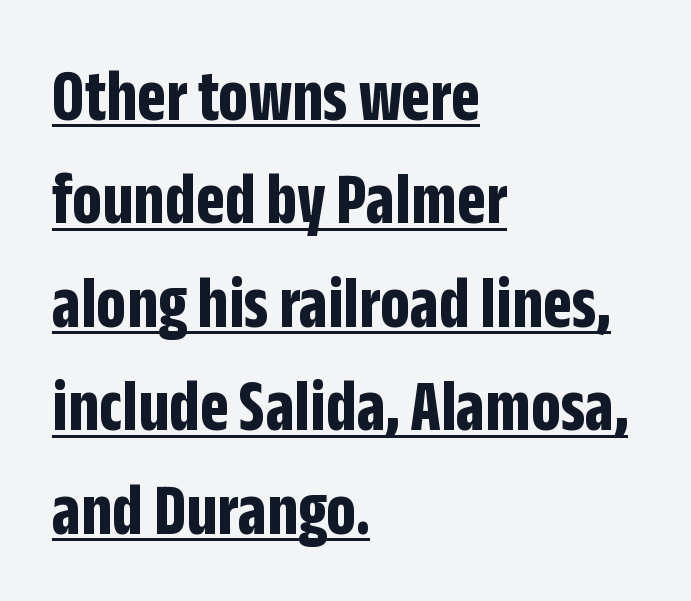
The image shows 75 px bold, condensed sans-serif type, upright; set left-aligned, normal line spacing (1.38x), normal letter spacing, underlined; low stroke contrast and a large x-height.
